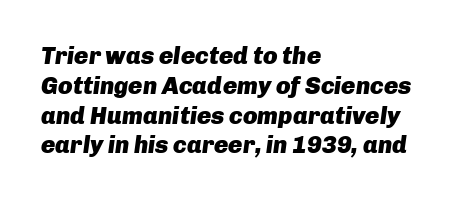
These lines were composed using italics. These lines keep a tight, regular rhythm from letter to letter. These lines are set flush left with a ragged right edge. The strokes are fattened all the way to bold. The space beneath each line is pristine and unruled.
